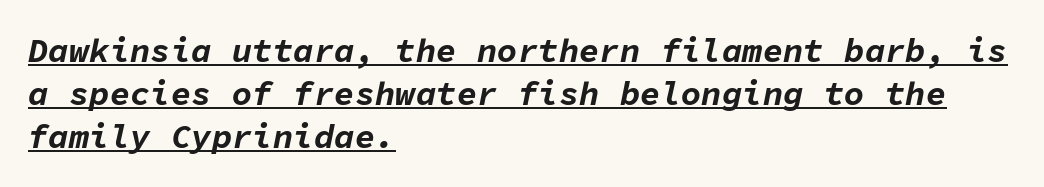
{"italic": "yes", "lean": "right", "slant_degrees": 11, "bold": "yes", "weight": "bold", "width": "normal", "stroke_contrast": "low", "x_height": "medium", "monospaced": "yes", "underline": "yes", "align": "left", "line_spacing": "normal", "line_spacing_ratio": 1.27, "letter_spacing": "normal", "letter_spacing_em": 0.0, "glyph_px": 34}
